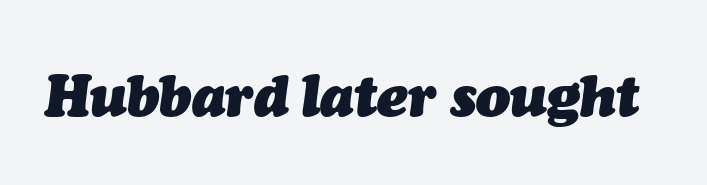
Q: Is the text bold? A: Yes.
Q: Is the text italic (slanted)? A: Yes, it leans right by about 7 degrees.
Q: Is the text underlined? A: No.
Q: Is the spacing between letters normal or unusually wide? A: Normal.
Q: Width (condensed, normal, or wide)? A: Normal.
Q: Stroke contrast? A: Medium.
Q: x-height? A: Medium.
Q: Monospaced? A: No.
